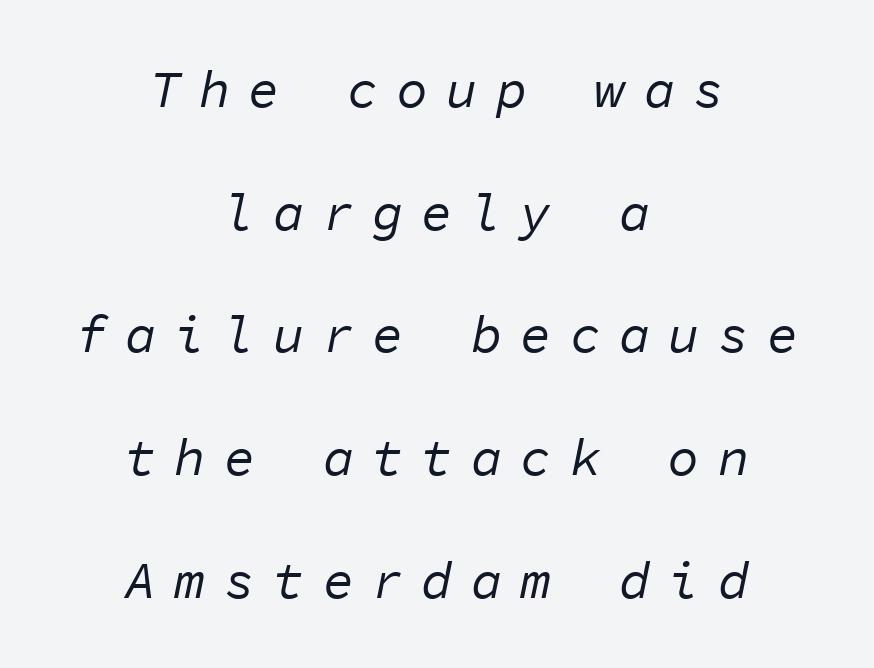
Q: Is the text bold? A: No.
Q: Is the text italic (slanted)? A: Yes, it leans right by about 11 degrees.
Q: Is the text underlined? A: No.
Q: How is the paragraph aligned? A: Centered.
Q: Is the spacing between letters normal or unusually wide? A: Unusually wide.
Q: Is the spacing between lines tight, normal or loose? A: Loose.
Q: Width (condensed, normal, or wide)? A: Normal.
Q: Stroke contrast? A: Low.
Q: x-height? A: Medium.
Q: Monospaced? A: Yes.
